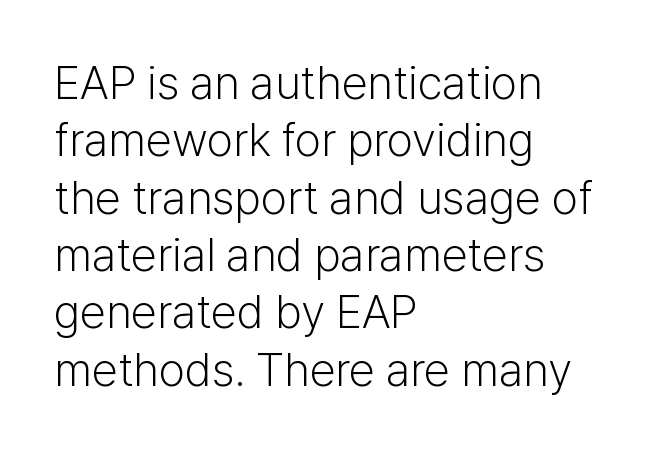
{"serif": "no", "italic": "no", "bold": "no", "weight": "light", "width": "normal", "stroke_contrast": "low", "x_height": "medium", "monospaced": "no", "underline": "no", "align": "left", "line_spacing_ratio": 1.22, "letter_spacing": "normal", "letter_spacing_em": 0.0, "glyph_px": 47}
